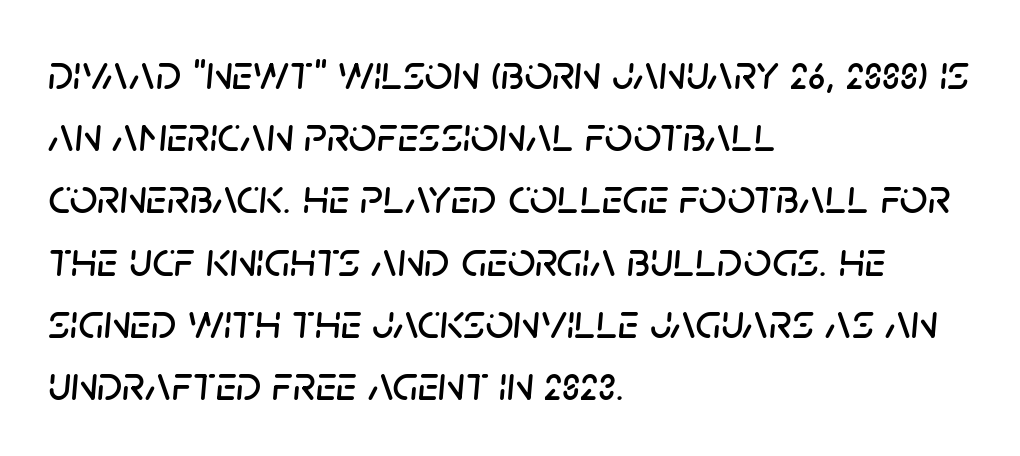
{"italic": "yes", "lean": "right", "slant_degrees": 5, "width": "normal", "stroke_contrast": "low", "x_height": "large", "monospaced": "no", "underline": "no", "align": "left", "line_spacing": "normal", "line_spacing_ratio": 1.27, "letter_spacing": "normal", "letter_spacing_em": 0.0, "glyph_px": 49}
